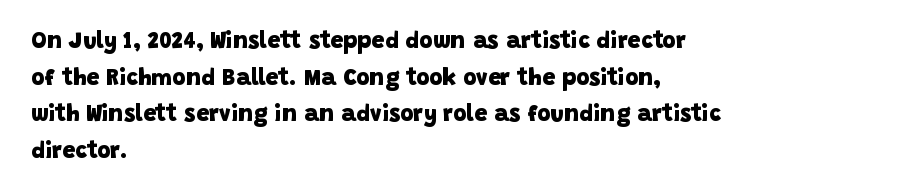
{"bold": "yes", "underline": "no", "align": "left", "line_spacing": "normal", "line_spacing_ratio": 1.59, "letter_spacing": "normal", "letter_spacing_em": 0.0, "glyph_px": 23}
